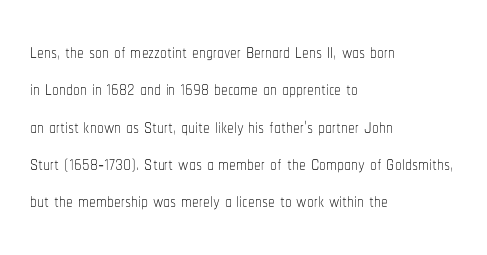
Q: Is the text bold? A: No.
Q: Is the text italic (slanted)? A: No, it is upright.
Q: Is the text underlined? A: No.
Q: How is the paragraph aligned? A: Left-aligned.
Q: Is the spacing between letters normal or unusually wide? A: Normal.
Q: Is the spacing between lines tight, normal or loose? A: Normal.
